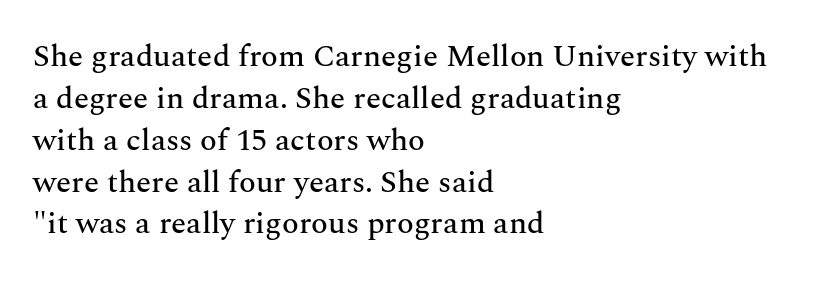
Q: Is the text italic (slanted)? A: No, it is upright.
Q: Is the typeface a serif or a sans-serif typeface? A: Serif.
Q: Is the text underlined? A: No.
Q: How is the paragraph aligned? A: Left-aligned.
Q: Is the spacing between letters normal or unusually wide? A: Normal.
Q: Is the spacing between lines tight, normal or loose? A: Normal.
Q: Width (condensed, normal, or wide)? A: Normal.
Q: Stroke contrast? A: Medium.
Q: x-height? A: Medium.
Q: Monospaced? A: No.
